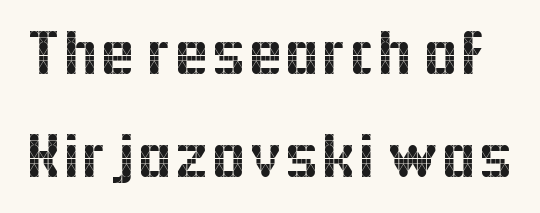
Q: Is the text italic (slanted)? A: No, it is upright.
Q: Is the typeface a serif or a sans-serif typeface? A: Sans-serif.
Q: Is the text underlined? A: No.
Q: Is the spacing between letters normal or unusually wide? A: Normal.
Q: Is the spacing between lines tight, normal or loose? A: Normal.
Q: Width (condensed, normal, or wide)? A: Normal.
Q: x-height? A: Medium.
Q: Monospaced? A: No.
